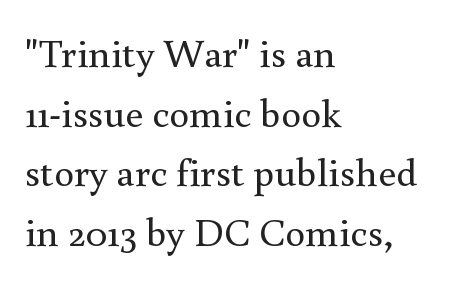
{"serif": "yes", "italic": "no", "bold": "no", "weight": "regular", "width": "normal", "x_height": "small", "monospaced": "no", "underline": "no", "align": "left", "line_spacing": "normal", "line_spacing_ratio": 1.49, "letter_spacing": "normal", "letter_spacing_em": 0.0, "glyph_px": 40}
